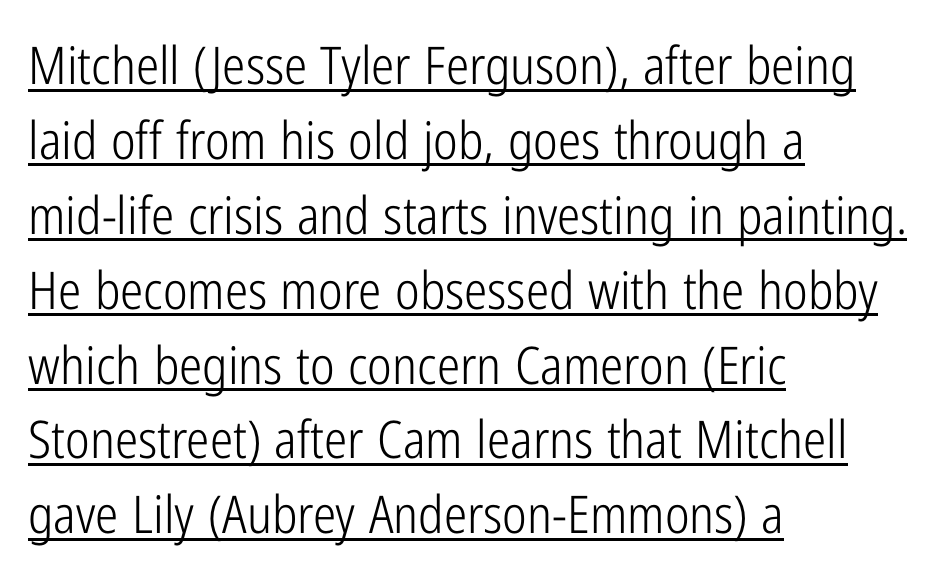
Think standard paragraph weight, or any step lighter than that. Regarding leading, the lines here are spaced in the standard way. Proportional: the letters do not fall into vertical columns. Short and long lines alike share a common starting point at left. The characters display no serif detailing; their extremities are plain.
